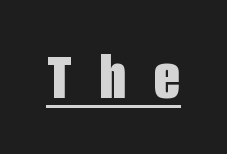
The image shows 69 px bold, condensed sans-serif type, upright; set unusually wide letter spacing (+0.41 em), underlined; low stroke contrast and a large x-height.
